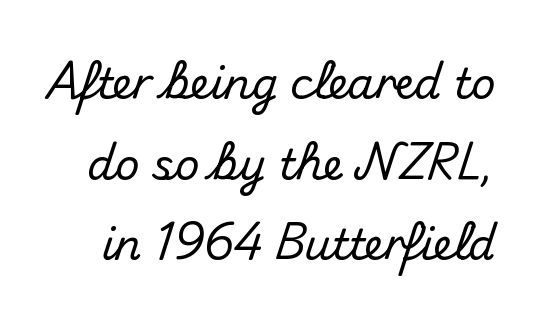
{"serif": "no", "width": "normal", "stroke_contrast": "medium", "x_height": "small", "monospaced": "no", "underline": "no", "line_spacing": "loose", "line_spacing_ratio": 1.92, "letter_spacing": "normal", "letter_spacing_em": 0.0, "glyph_px": 42}
